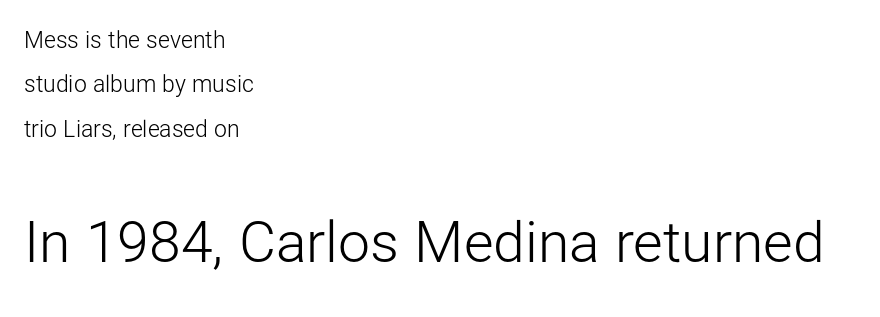
{"serif": "no", "italic": "no", "bold": "no", "weight": "light", "width": "normal", "stroke_contrast": "low", "x_height": "medium", "monospaced": "no", "underline": "no", "align": "left", "line_spacing": "loose", "line_spacing_ratio": 1.93, "letter_spacing": "normal", "letter_spacing_em": 0.0, "larger_block": "second", "size_ratio": 2.48, "glyph_px": 57}
